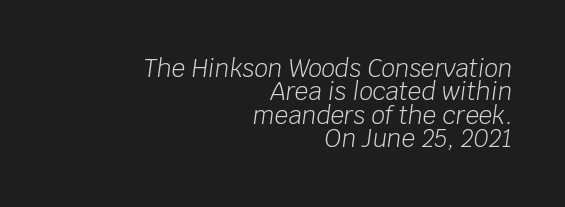
The compositor pushed each line to the right boundary. The rendering uses a small line-height, squeezing the rows. There's an unmistakable incline to the writing here. The specimen omits any rule beneath the text block's lines. The letters sit at their default tracking, neither squeezed nor spread.
